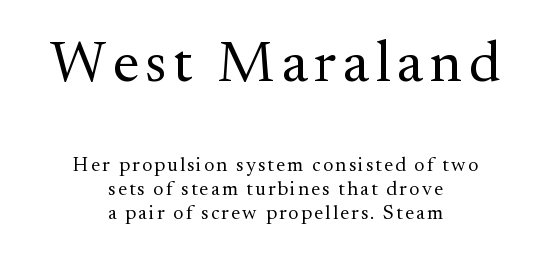
{"serif": "yes", "italic": "no", "bold": "no", "weight": "regular", "width": "normal", "stroke_contrast": "medium", "x_height": "small", "monospaced": "no", "underline": "no", "align": "center", "line_spacing_ratio": 1.21, "larger_block": "first", "size_ratio": 2.95, "glyph_px": 59}
